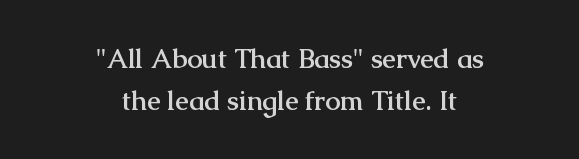
{"italic": "no", "bold": "yes", "underline": "no", "align": "center", "line_spacing": "normal", "line_spacing_ratio": 1.55, "letter_spacing": "normal", "letter_spacing_em": 0.0, "glyph_px": 27}
